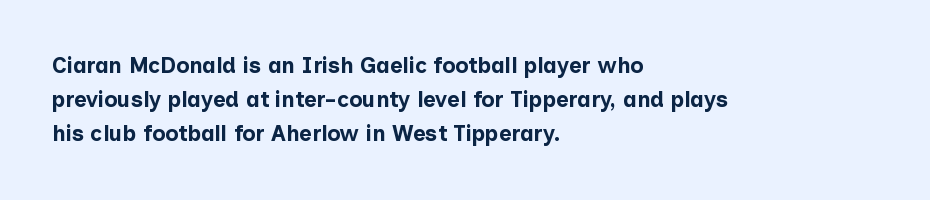
The image shows 22 px bold type, upright; set left-aligned, normal line spacing (1.55x), normal letter spacing, not underlined.
